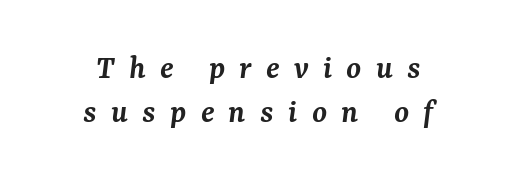
Rows of type keep a routine distance in the vertical direction. Each word looks stretched out because of the extra space between its letters. The rendering applies a slant to the glyphs. The rendering uses a semibold face; strokes are thickened but not to full bold. The strip under each line holds only bare page. This sample has the flowing, uneven cadence of proportional lettering.
